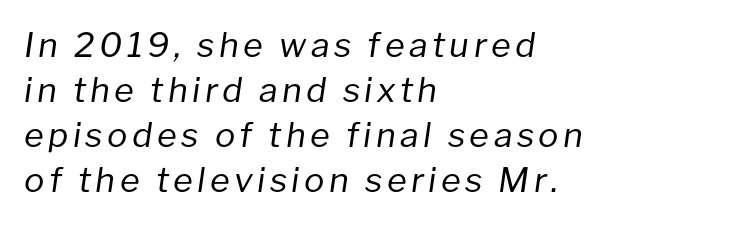
The image shows 34 px regular-weight type, italic (leaning right); set left-aligned, normal line spacing (1.32x), not underlined; low stroke contrast and a medium x-height.
